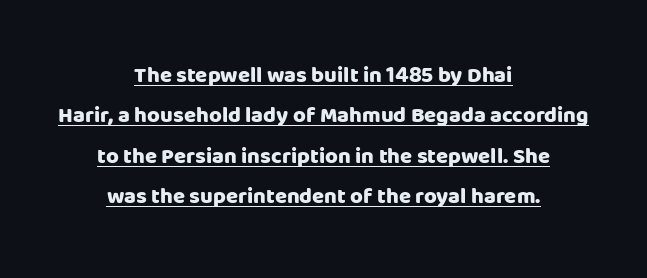
The image shows 22 px bold type, upright; set centered, line spacing 1.84x, normal letter spacing, underlined.
